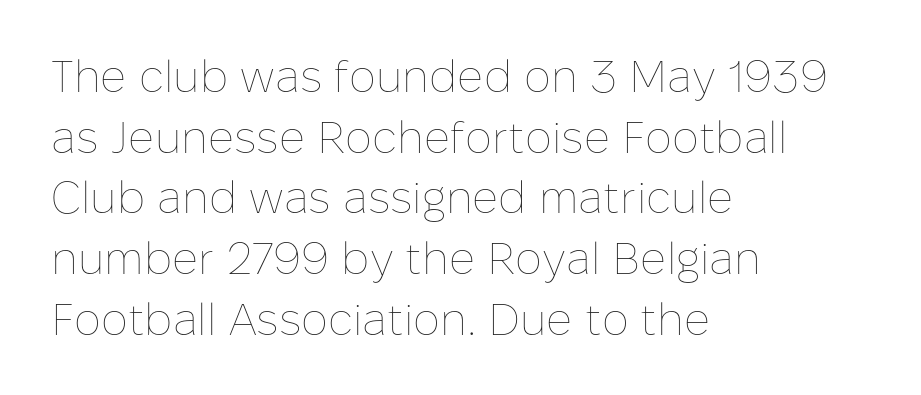
{"italic": "no", "bold": "no", "weight": "thin", "width": "normal", "stroke_contrast": "low", "x_height": "medium", "monospaced": "no", "underline": "no", "align": "left", "line_spacing": "normal", "line_spacing_ratio": 1.35, "letter_spacing": "normal", "letter_spacing_em": 0.0, "glyph_px": 45}
